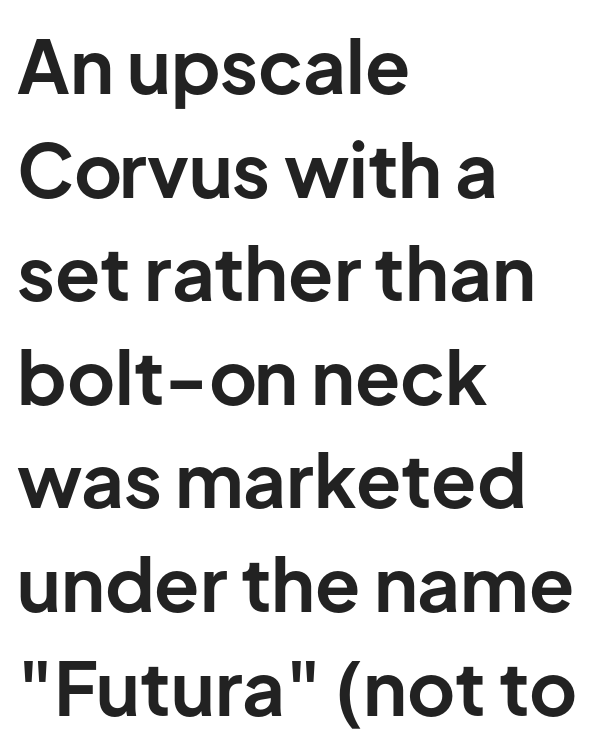
{"serif": "no", "italic": "no", "bold": "yes", "weight": "bold", "width": "normal", "stroke_contrast": "low", "x_height": "medium", "monospaced": "no", "underline": "no", "align": "left", "line_spacing": "normal", "line_spacing_ratio": 1.4, "letter_spacing": "normal", "letter_spacing_em": 0.0, "glyph_px": 74}
